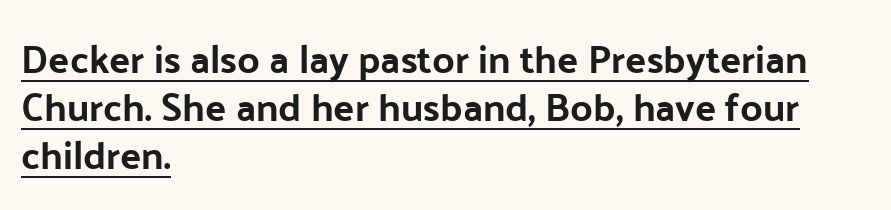
Style check: upright. These lines are set flush left with a ragged right edge. Is this a sans? Yes — the strokes have no serifs. The passage shown has conventional tracking throughout. The string is rendered with underlining switched on. Spacing verdict: proportional, widths tailored to each character.
